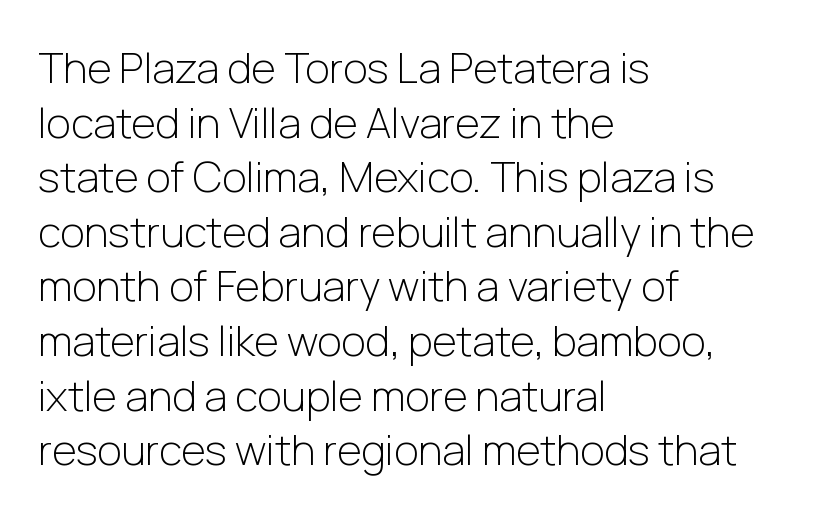
{"serif": "no", "italic": "no", "bold": "no", "weight": "light", "width": "normal", "stroke_contrast": "low", "x_height": "medium", "monospaced": "no", "underline": "no", "align": "left", "line_spacing": "normal", "line_spacing_ratio": 1.3, "letter_spacing": "normal", "letter_spacing_em": 0.0, "glyph_px": 42}
